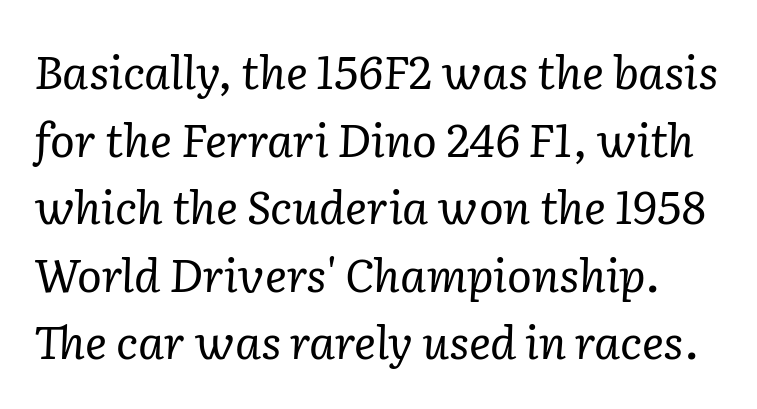
{"serif": "yes", "italic": "yes", "lean": "right", "slant_degrees": 2, "bold": "no", "weight": "regular", "width": "normal", "stroke_contrast": "low", "x_height": "medium", "monospaced": "no", "underline": "no", "line_spacing": "normal", "line_spacing_ratio": 1.47, "letter_spacing": "normal", "letter_spacing_em": 0.0, "glyph_px": 46}
